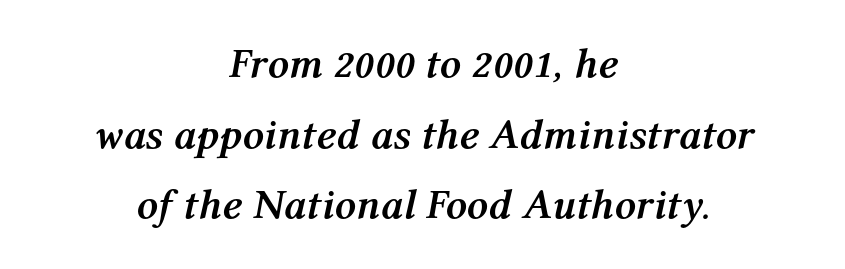
{"italic": "yes", "lean": "right", "slant_degrees": 12, "bold": "yes", "weight": "semibold", "width": "normal", "stroke_contrast": "medium", "x_height": "medium", "monospaced": "no", "underline": "no", "align": "center", "line_spacing": "normal", "line_spacing_ratio": 1.68, "letter_spacing": "normal", "letter_spacing_em": 0.0, "glyph_px": 42}
